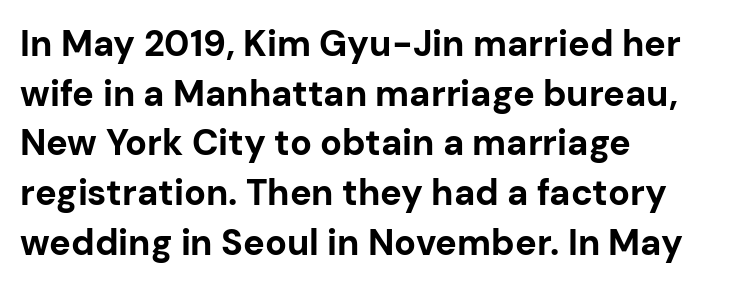
The image shows 36 px bold sans-serif type, upright; set left-aligned, normal line spacing (1.38x), normal letter spacing, not underlined; low stroke contrast and a medium x-height.
